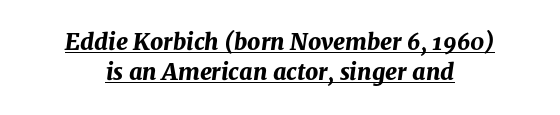
Does the weight exceed regular? Yes, all the way to bold. Evenly set lines give the paragraph a standard silhouette. It's the slanting kind of type. The typesetter chose a symmetrical, centered arrangement here. You could call the tracking neutral — neither tight nor loose.
